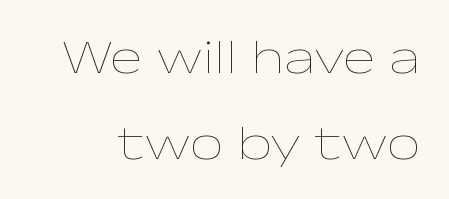
Tracking here is standard; glyphs follow each other at the usual distance. The axis of the letterforms is exactly vertical. A quiet, ordinary-to-light weight characterises the typeface. The passage shown is typed in a proportional face where columns would drift. Honestly, there is no underline to notice here at all.
